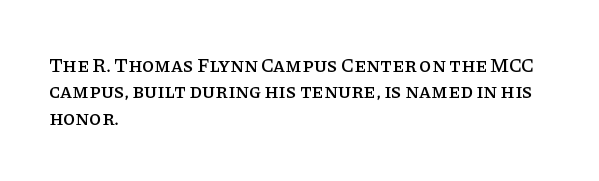
Default kerning and tracking; the words read as compact shapes. Evenly set lines give the paragraph a standard silhouette. In CSS terms this would be text-align: left. A bare baseline throughout the passage. Every character sits straight up, as roman type does.
